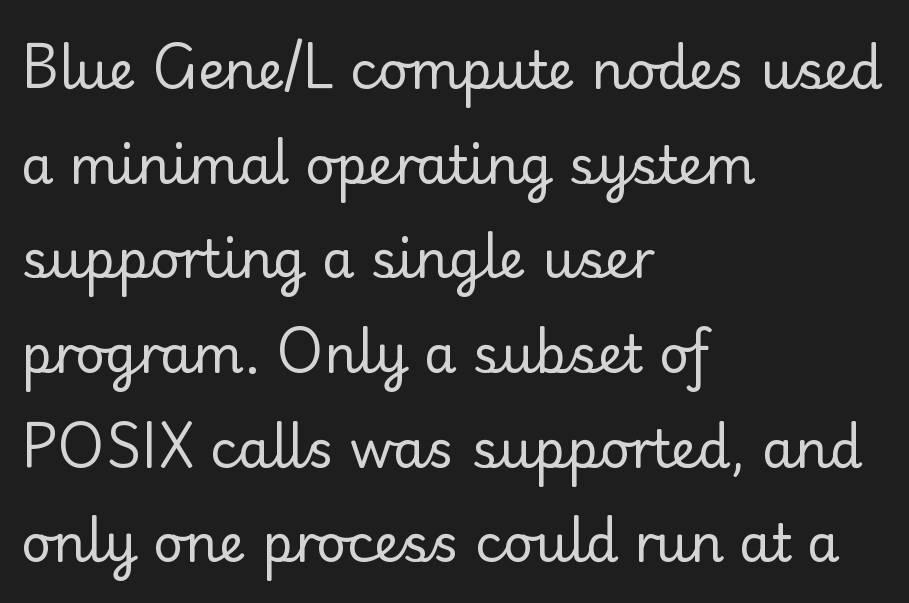
{"serif": "no", "italic": "no", "bold": "no", "weight": "regular", "width": "normal", "stroke_contrast": "low", "x_height": "small", "monospaced": "no", "underline": "no", "align": "left", "line_spacing_ratio": 1.82, "letter_spacing": "normal", "letter_spacing_em": 0.0, "glyph_px": 52}
